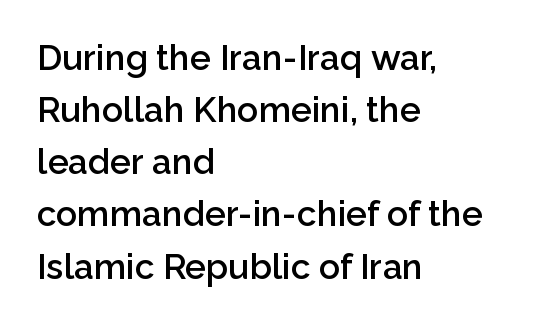
{"serif": "no", "italic": "no", "bold": "semi", "weight": "semibold", "width": "normal", "stroke_contrast": "low", "x_height": "medium", "monospaced": "no", "underline": "no", "align": "left", "line_spacing": "normal", "line_spacing_ratio": 1.49, "letter_spacing": "normal", "letter_spacing_em": 0.0, "glyph_px": 35}
